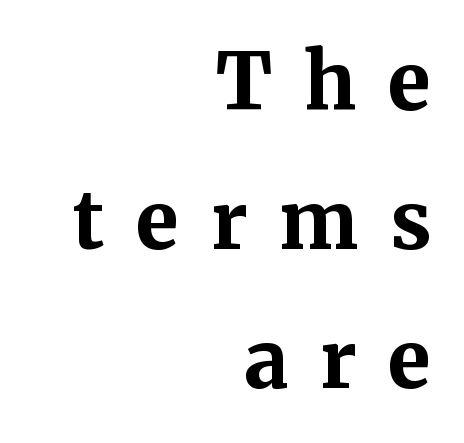
Q: Is the text bold? A: Yes.
Q: Is the text italic (slanted)? A: No, it is upright.
Q: Is the typeface a serif or a sans-serif typeface? A: Serif.
Q: Is the text underlined? A: No.
Q: How is the paragraph aligned? A: Right-aligned.
Q: Is the spacing between letters normal or unusually wide? A: Unusually wide.
Q: Width (condensed, normal, or wide)? A: Normal.
Q: Stroke contrast? A: Medium.
Q: x-height? A: Medium.
Q: Monospaced? A: No.
